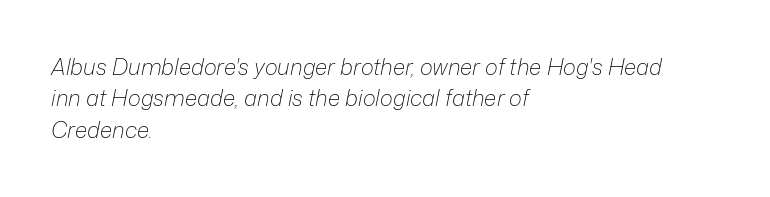
The image shows 22 px text type, italic (leaning right); set left-aligned, normal line spacing (1.43x), normal letter spacing, not underlined.
